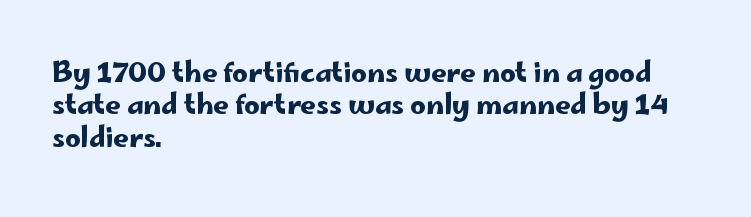
The image shows 27 px text type, upright; set left-aligned, line spacing 1.2x, normal letter spacing, not underlined.
